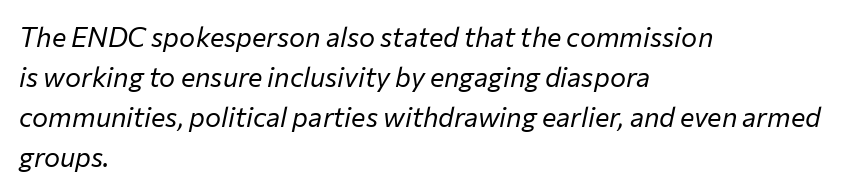
The image shows 27 px text type, italic (leaning right); set left-aligned, normal line spacing (1.48x), normal letter spacing, not underlined.
